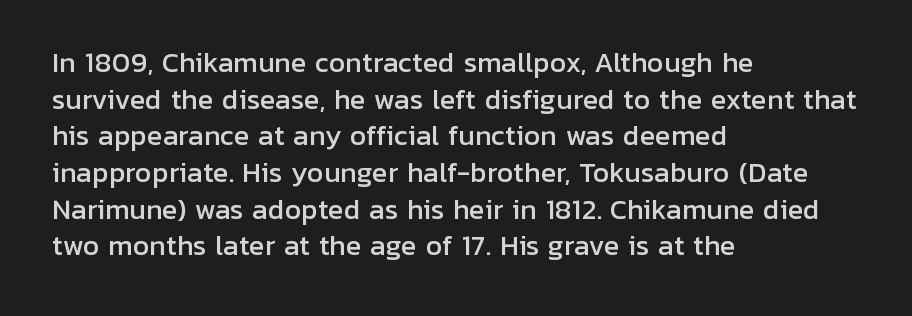
Q: Is the text italic (slanted)? A: No, it is upright.
Q: Is the text underlined? A: No.
Q: How is the paragraph aligned? A: Left-aligned.
Q: Is the spacing between letters normal or unusually wide? A: Normal.
Q: Is the spacing between lines tight, normal or loose? A: Normal.
